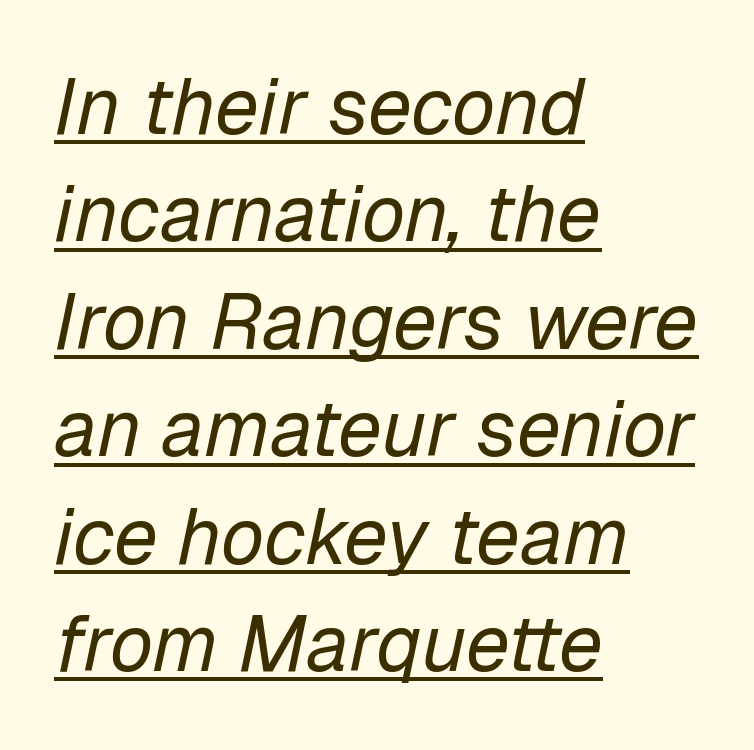
The image shows 79 px regular-weight type, italic (leaning right); set left-aligned, normal line spacing (1.36x), normal letter spacing, underlined; low stroke contrast and a medium x-height.
